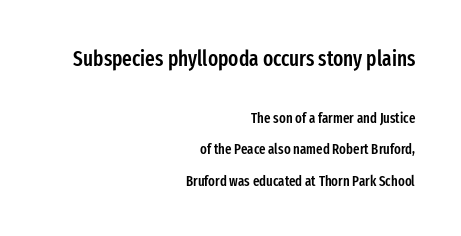
Q: Is the text bold? A: Semi-bold.
Q: Is the text italic (slanted)? A: No, it is upright.
Q: Is the text underlined? A: No.
Q: How is the paragraph aligned? A: Right-aligned.
Q: Is the spacing between letters normal or unusually wide? A: Normal.
Q: Is the spacing between lines tight, normal or loose? A: Loose.
Q: Which block of text is set in a larger size, the first (top) or the second (bottom)? A: The first (top) one.
